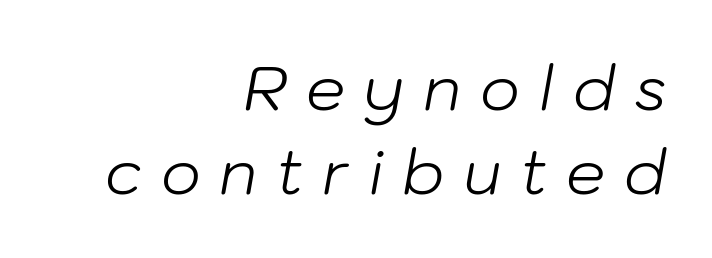
The image shows 62 px light type, italic (leaning right); set right-aligned, normal line spacing (1.35x), unusually wide letter spacing (+0.3 em), not underlined; low stroke contrast and a medium x-height.
